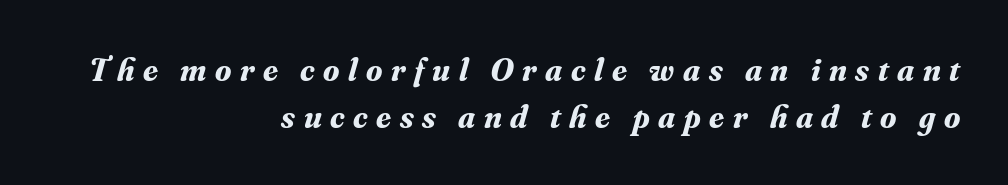
The image shows 33 px bold serif type, italic (leaning right); set right-aligned, normal line spacing (1.42x), unusually wide letter spacing (+0.26 em), not underlined; medium stroke contrast and a small x-height.
